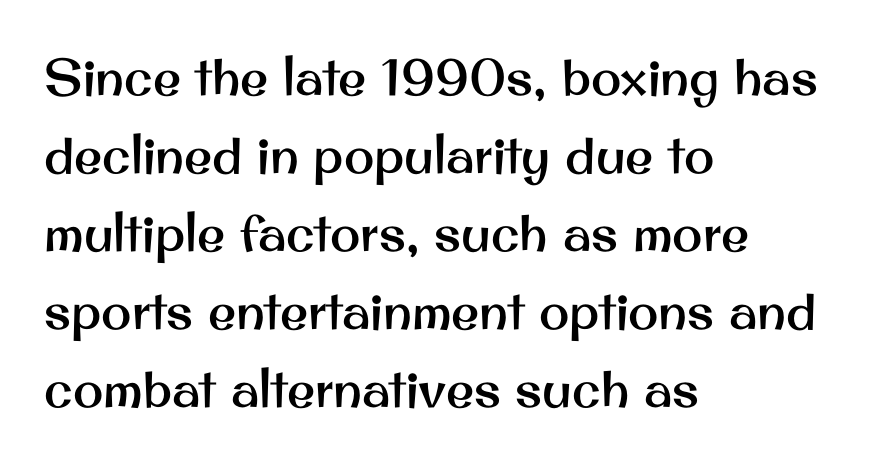
{"serif": "no", "italic": "no", "width": "normal", "stroke_contrast": "medium", "x_height": "small", "monospaced": "no", "underline": "no", "align": "left", "line_spacing": "normal", "line_spacing_ratio": 1.53, "letter_spacing": "normal", "letter_spacing_em": 0.0, "glyph_px": 51}
